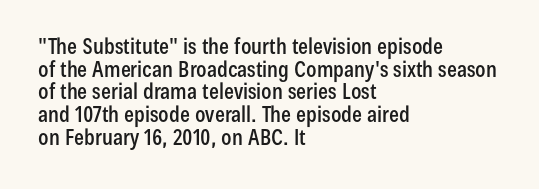
The image shows 22 px text type, upright; set left-aligned, tight line spacing (1.03x), normal letter spacing, not underlined.
